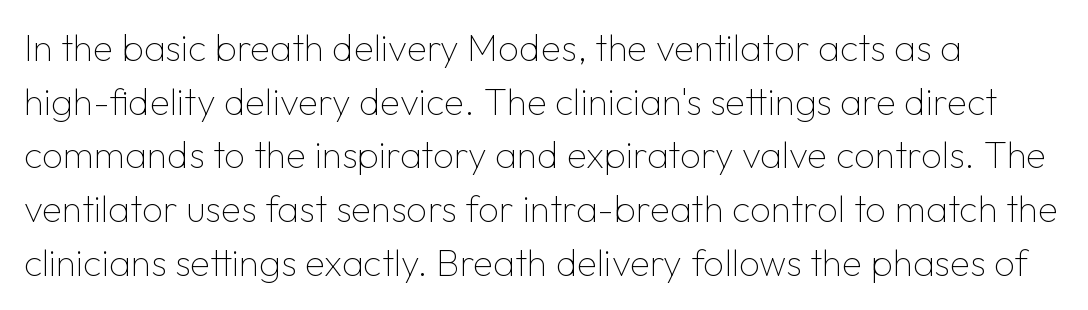
The image shows 37 px thin sans-serif type, upright; set normal line spacing (1.45x), normal letter spacing, not underlined; low stroke contrast and a medium x-height.
